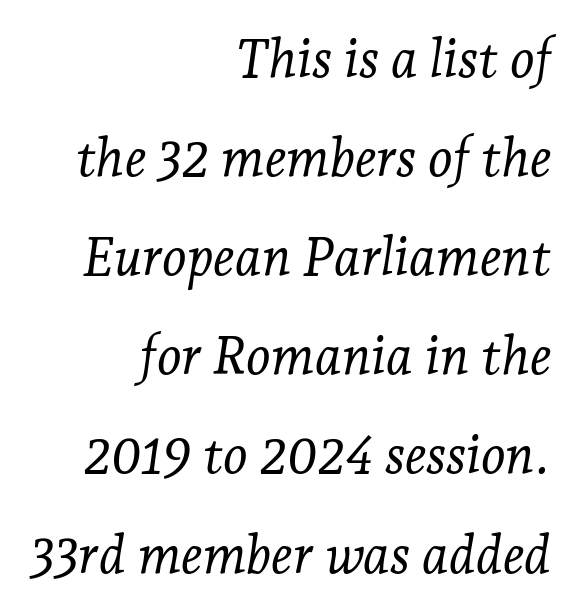
Think of a printed novel: that variable character pitch is what you see here. Nobody touched the tracking dial on this one. The text carries the slant typical of an italic or oblique font. The space directly below the letters is spotless. Ink coverage per letter is moderate at most.
